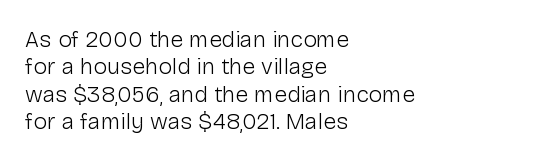
The image shows 23 px text type, upright; set left-aligned, line spacing 1.19x, normal letter spacing, not underlined.
